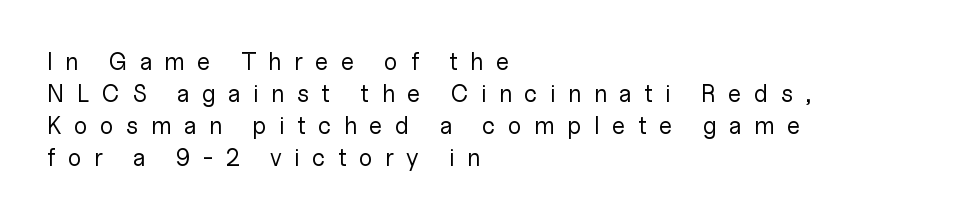
Q: Is the text bold? A: No.
Q: Is the text italic (slanted)? A: No, it is upright.
Q: Is the text underlined? A: No.
Q: How is the paragraph aligned? A: Left-aligned.
Q: Is the spacing between letters normal or unusually wide? A: Unusually wide.
Q: Is the spacing between lines tight, normal or loose? A: Normal.
